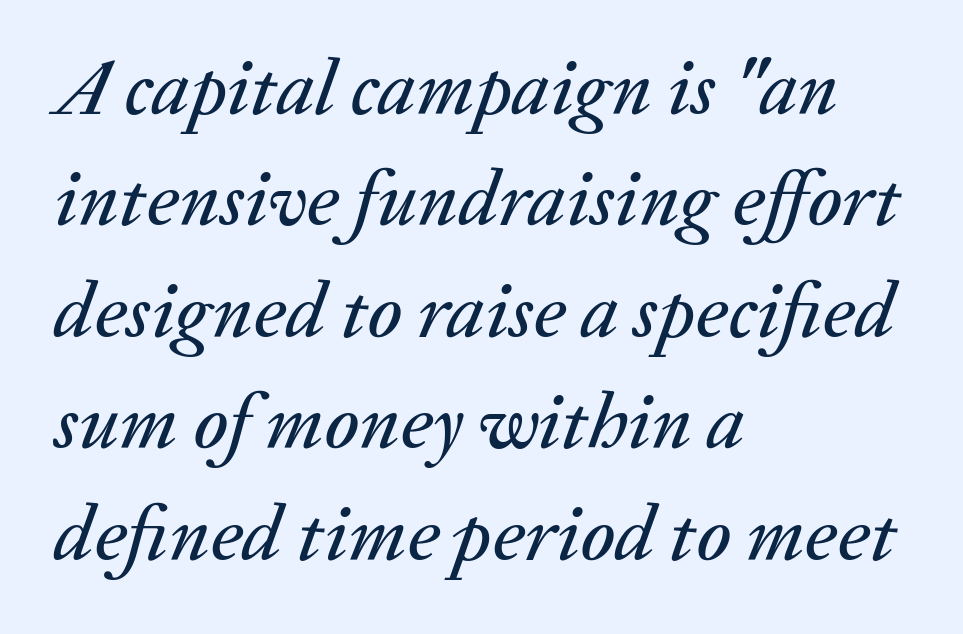
{"italic": "yes", "lean": "right", "slant_degrees": 20, "width": "normal", "stroke_contrast": "medium", "x_height": "medium", "monospaced": "no", "underline": "no", "align": "left", "line_spacing": "normal", "line_spacing_ratio": 1.41, "letter_spacing": "normal", "letter_spacing_em": 0.0, "glyph_px": 79}
